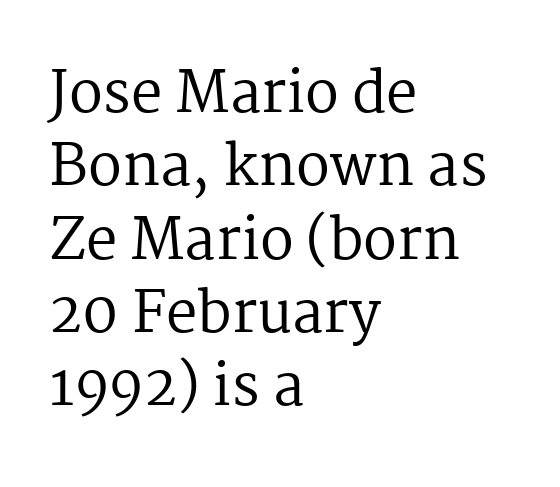
This sample has the flowing, uneven cadence of proportional lettering. Nobody touched the tracking dial on this one. Which margin do the lines hug? The left one — the right edge is uneven. Compared with typical paragraphs, the rows here are spaced about the same. No extra ink here — the face is not bold.
